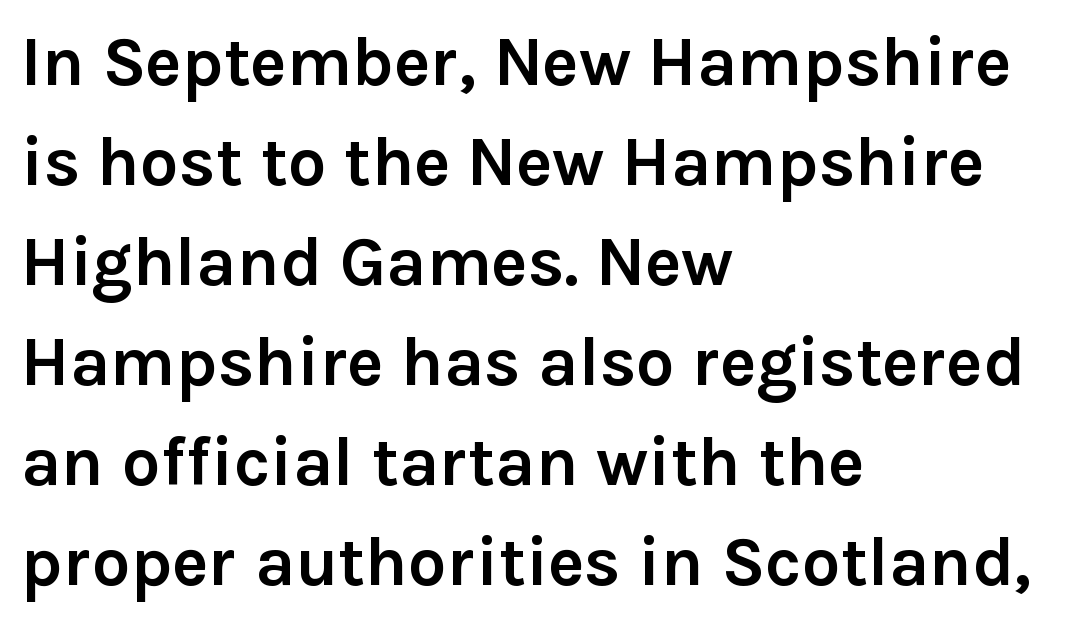
Ordinary non-slanted type is in use. Visually the block forms a straight wall on the left and a jagged coastline on the right. Rows of type keep a routine distance in the vertical direction. Bare-footed words on every line. Unlike a traditional serif, this face leaves its strokes unadorned.
